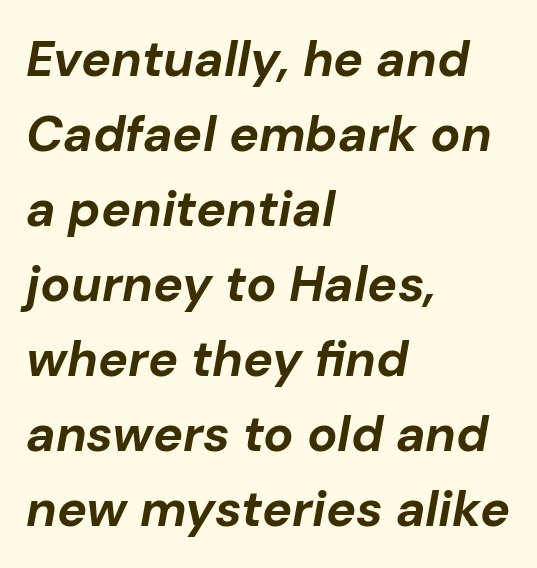
{"italic": "yes", "lean": "right", "slant_degrees": 10, "bold": "yes", "weight": "bold", "width": "normal", "stroke_contrast": "low", "x_height": "medium", "monospaced": "no", "underline": "no", "align": "left", "line_spacing": "normal", "line_spacing_ratio": 1.5, "letter_spacing": "normal", "letter_spacing_em": 0.0, "glyph_px": 50}
